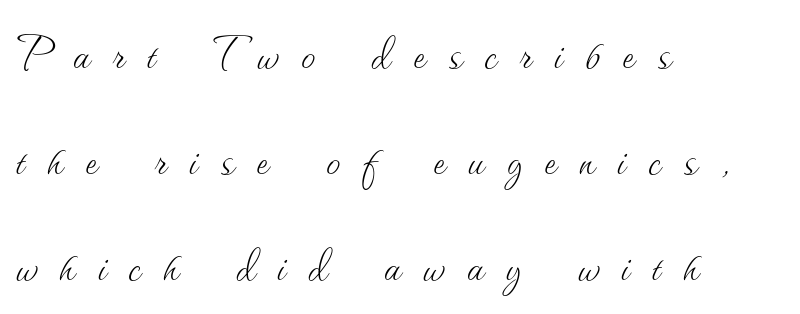
Q: Is the text bold? A: No.
Q: Is the text italic (slanted)? A: Yes.
Q: Is the text underlined? A: No.
Q: How is the paragraph aligned? A: Left-aligned.
Q: Is the spacing between letters normal or unusually wide? A: Unusually wide.
Q: Width (condensed, normal, or wide)? A: Normal.
Q: Stroke contrast? A: Medium.
Q: x-height? A: Small.
Q: Monospaced? A: No.
